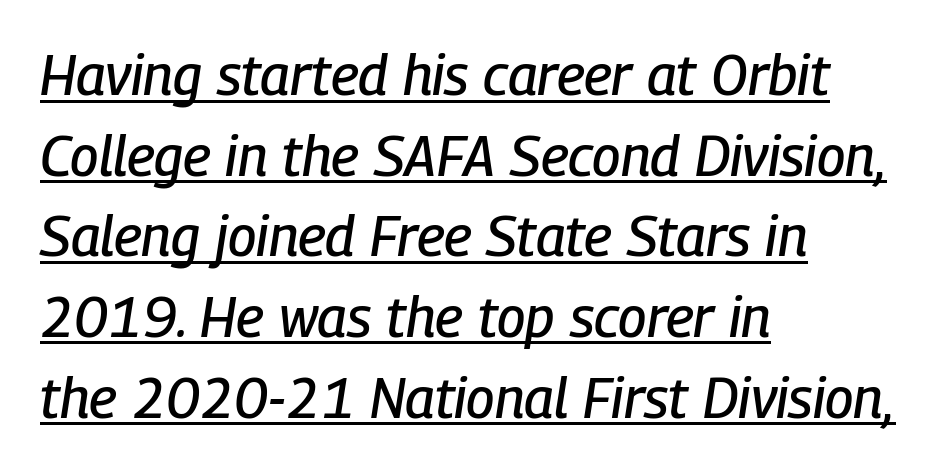
Q: Is the text italic (slanted)? A: Yes, it leans right by about 9 degrees.
Q: Is the text underlined? A: Yes.
Q: How is the paragraph aligned? A: Left-aligned.
Q: Is the spacing between letters normal or unusually wide? A: Normal.
Q: Is the spacing between lines tight, normal or loose? A: Normal.
Q: Width (condensed, normal, or wide)? A: Condensed.
Q: Stroke contrast? A: Low.
Q: x-height? A: Medium.
Q: Monospaced? A: No.
